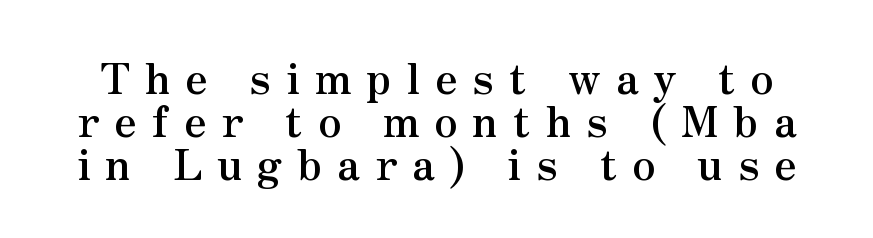
{"serif": "yes", "italic": "no", "bold": "yes", "weight": "semibold", "width": "normal", "stroke_contrast": "medium", "x_height": "small", "monospaced": "no", "underline": "no", "line_spacing": "tight", "line_spacing_ratio": 1.02, "letter_spacing": "wide", "letter_spacing_em": 0.36, "glyph_px": 42}
